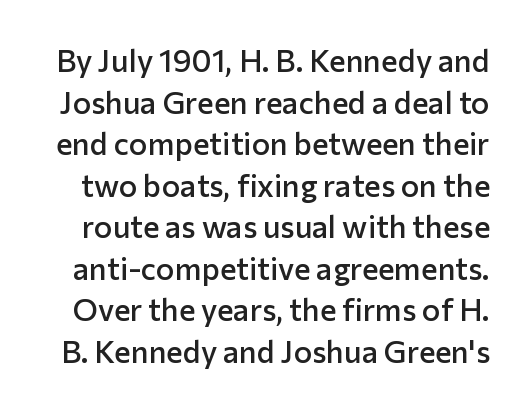
Q: Is the text bold? A: Semi-bold.
Q: Is the text italic (slanted)? A: No, it is upright.
Q: Is the typeface a serif or a sans-serif typeface? A: Sans-serif.
Q: Is the text underlined? A: No.
Q: Is the spacing between letters normal or unusually wide? A: Normal.
Q: Is the spacing between lines tight, normal or loose? A: Normal.
Q: Width (condensed, normal, or wide)? A: Normal.
Q: Stroke contrast? A: Low.
Q: x-height? A: Medium.
Q: Monospaced? A: No.
